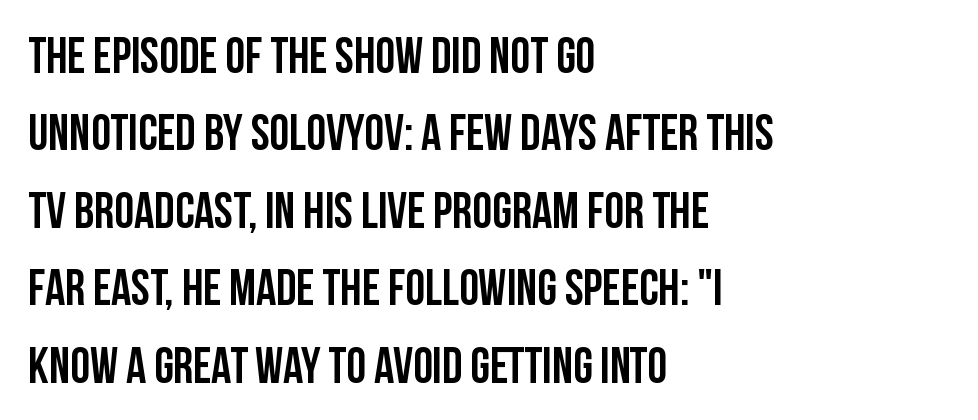
How would I describe the line gaps? Plain and ordinary. What weight is shown? A full bold with thick strokes. No word sits above an underline. To sum up the face: it is a sans, with no serifs. Proportional: the letters do not fall into vertical columns. The passage shown has conventional tracking throughout.
